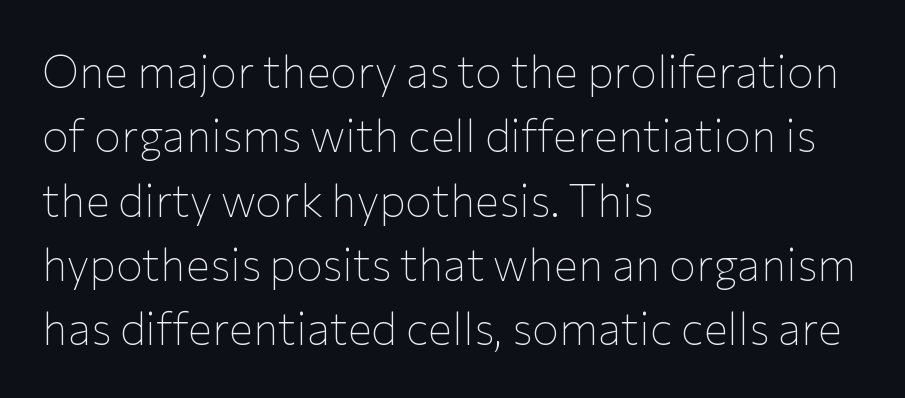
The image shows 45 px thin sans-serif type, upright; set left-aligned, normal line spacing (1.43x), normal letter spacing, not underlined; low stroke contrast and a medium x-height.
